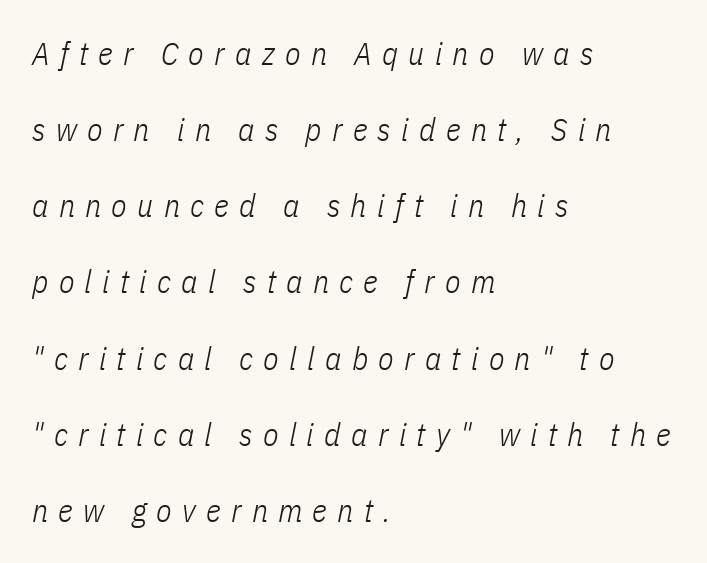
{"italic": "yes", "lean": "right", "slant_degrees": 11, "bold": "no", "weight": "light", "width": "condensed", "stroke_contrast": "low", "x_height": "medium", "monospaced": "no", "underline": "no", "align": "left", "line_spacing": "loose", "line_spacing_ratio": 2.38, "letter_spacing": "wide", "letter_spacing_em": 0.32, "glyph_px": 32}
